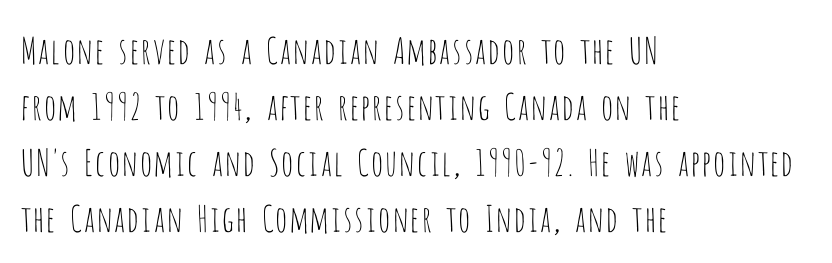
Q: Is the text bold? A: No.
Q: Is the text italic (slanted)? A: No, it is upright.
Q: Is the typeface a serif or a sans-serif typeface? A: Sans-serif.
Q: Is the text underlined? A: No.
Q: How is the paragraph aligned? A: Left-aligned.
Q: Is the spacing between letters normal or unusually wide? A: Normal.
Q: Is the spacing between lines tight, normal or loose? A: Normal.
Q: Width (condensed, normal, or wide)? A: Condensed.
Q: Stroke contrast? A: Low.
Q: x-height? A: Large.
Q: Monospaced? A: No.
